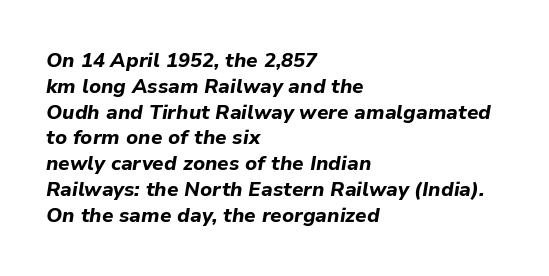
Q: Is the text bold? A: Yes.
Q: Is the text italic (slanted)? A: Yes, it leans right by about 9 degrees.
Q: Is the text underlined? A: No.
Q: How is the paragraph aligned? A: Left-aligned.
Q: Is the spacing between letters normal or unusually wide? A: Normal.
Q: Is the spacing between lines tight, normal or loose? A: Normal.
